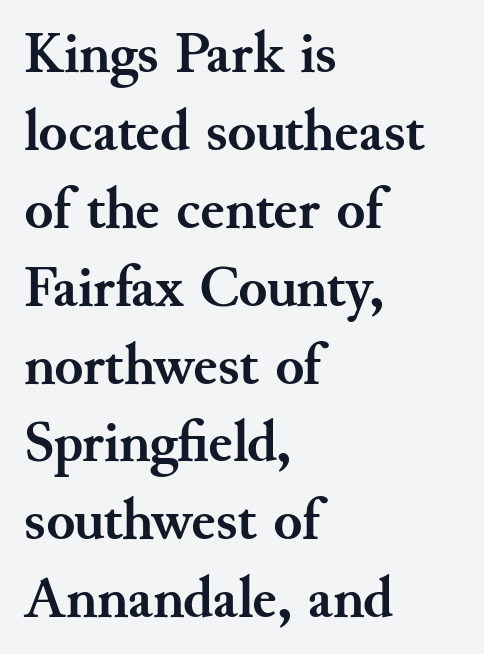
{"serif": "yes", "italic": "no", "bold": "yes", "weight": "semibold", "width": "normal", "stroke_contrast": "medium", "x_height": "small", "monospaced": "no", "underline": "no", "align": "left", "line_spacing": "normal", "line_spacing_ratio": 1.32, "letter_spacing": "normal", "letter_spacing_em": 0.0, "glyph_px": 59}
